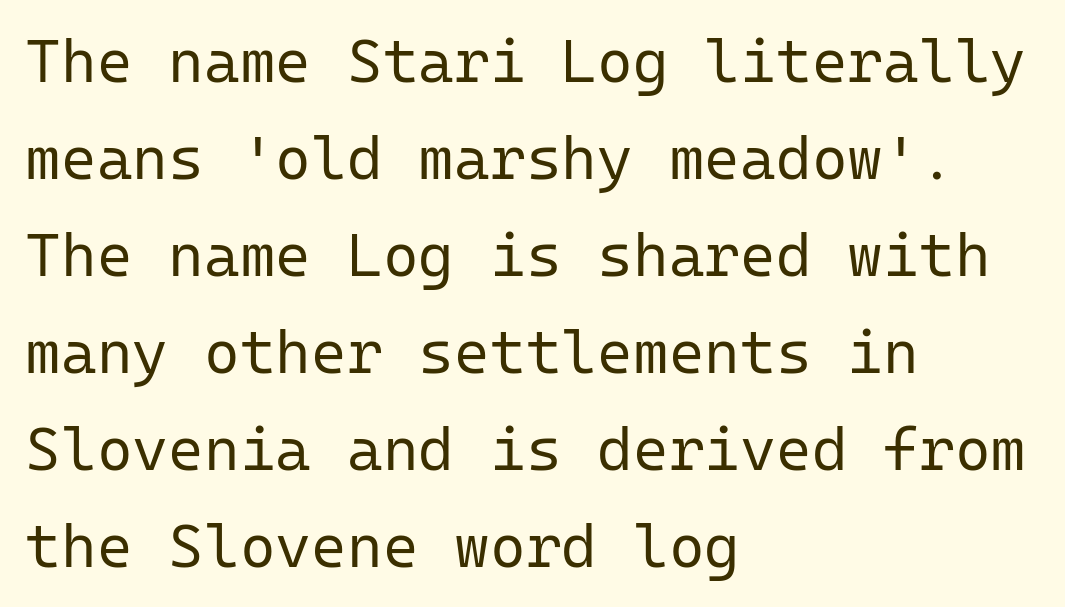
{"serif": "no", "italic": "no", "bold": "no", "weight": "regular", "width": "normal", "stroke_contrast": "low", "x_height": "medium", "monospaced": "yes", "underline": "no", "align": "left", "line_spacing": "normal", "line_spacing_ratio": 1.59, "letter_spacing": "normal", "letter_spacing_em": 0.0, "glyph_px": 61}
